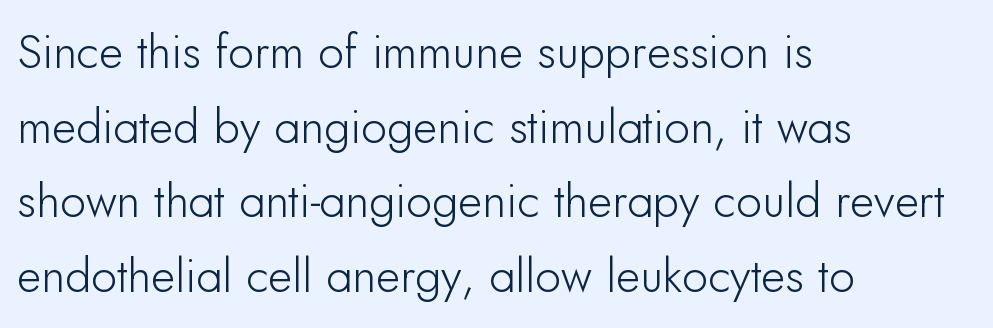
Descenders hang freely into open space. Honestly, the row spacing looks completely unremarkable. Nope, no serifs anywhere on these letters. The text block is weighted toward the left margin, trailing off unevenly rightward.
